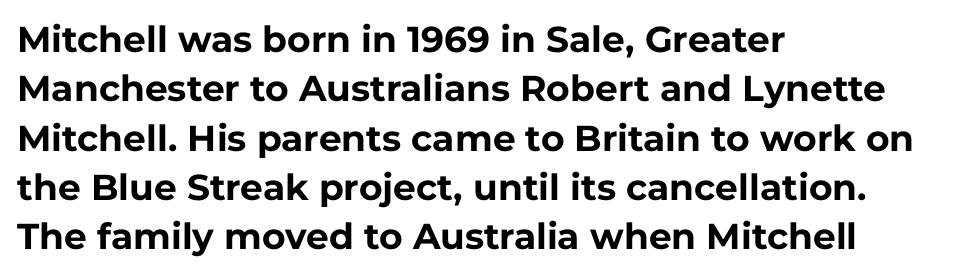
Q: Is the text bold? A: Yes.
Q: Is the text italic (slanted)? A: No, it is upright.
Q: Is the typeface a serif or a sans-serif typeface? A: Sans-serif.
Q: Is the text underlined? A: No.
Q: How is the paragraph aligned? A: Left-aligned.
Q: Is the spacing between letters normal or unusually wide? A: Normal.
Q: Is the spacing between lines tight, normal or loose? A: Normal.
Q: Width (condensed, normal, or wide)? A: Normal.
Q: Stroke contrast? A: Low.
Q: x-height? A: Medium.
Q: Monospaced? A: No.
